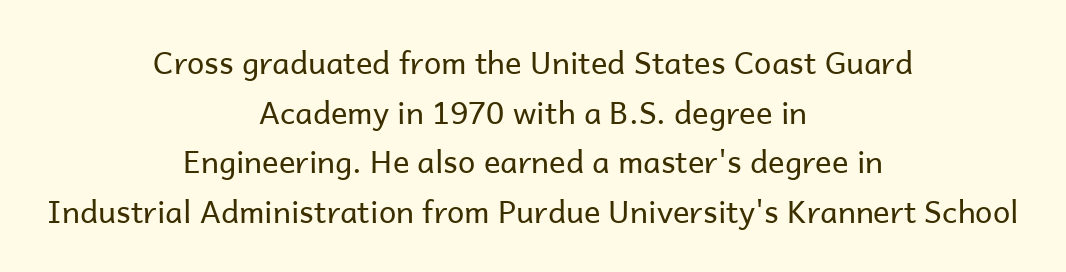
The space beneath each line is pristine and unruled. Horizontal bands of white between lines are of average thickness. Looks like regular typesetting: each glyph gets only the width it needs. Ink coverage per letter is moderate at most.
